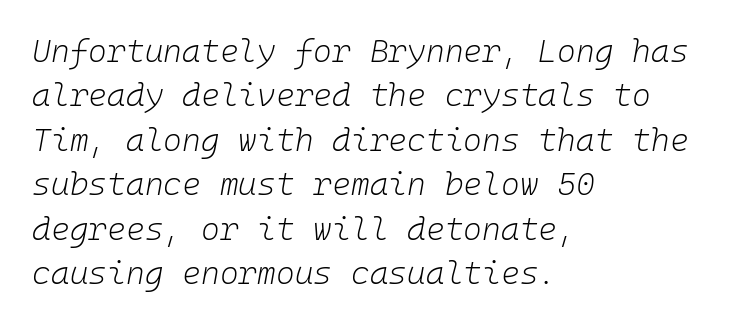
Q: Is the text bold? A: No.
Q: Is the text italic (slanted)? A: Yes, it leans right by about 10 degrees.
Q: Is the text underlined? A: No.
Q: How is the paragraph aligned? A: Left-aligned.
Q: Is the spacing between letters normal or unusually wide? A: Normal.
Q: Is the spacing between lines tight, normal or loose? A: Normal.
Q: Width (condensed, normal, or wide)? A: Normal.
Q: Stroke contrast? A: Low.
Q: x-height? A: Medium.
Q: Monospaced? A: Yes.
